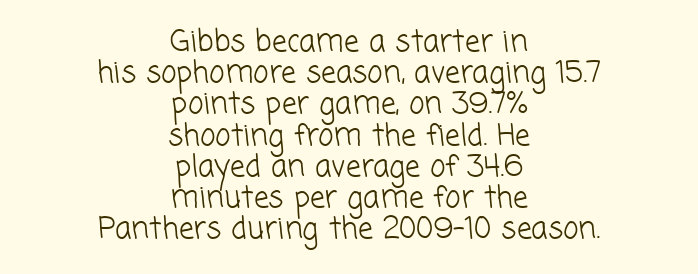
The string is rendered with underlining switched off. The strokes carry an ordinary text weight at most. Is this a fixed-width face? No — the glyphs have proportional, varying widths. Letterform terminals end flat and unadorned throughout the passage. This rendering leaves character spacing at its baseline value. In terms of leading, this rendering errs on the cramped side.
